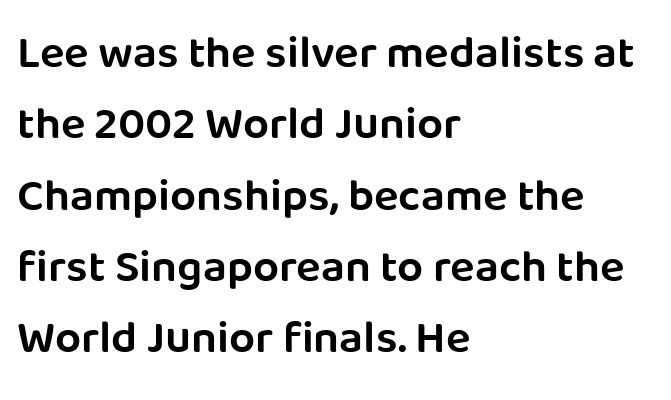
{"serif": "no", "italic": "no", "bold": "semi", "weight": "semibold", "width": "normal", "stroke_contrast": "low", "x_height": "large", "monospaced": "no", "underline": "no", "align": "left", "line_spacing": "normal", "line_spacing_ratio": 1.55, "letter_spacing": "normal", "letter_spacing_em": 0.0, "glyph_px": 46}
